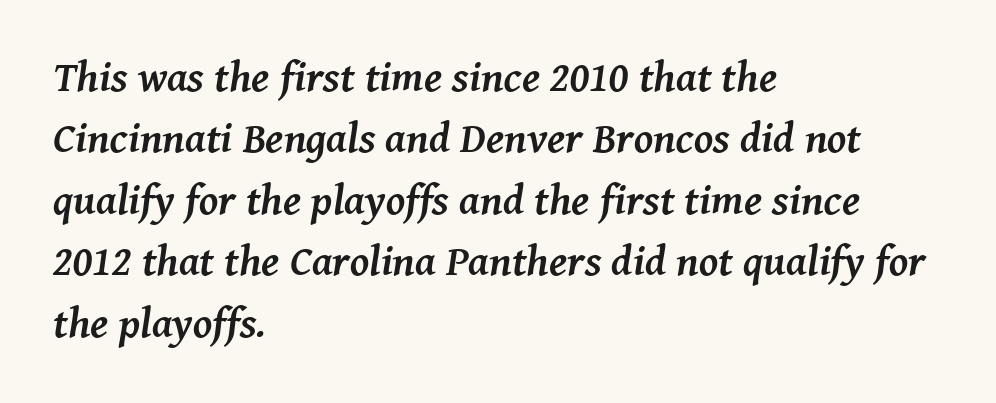
{"serif": "yes", "italic": "yes", "lean": "right", "slant_degrees": 8, "bold": "yes", "weight": "semibold", "width": "normal", "stroke_contrast": "medium", "x_height": "medium", "monospaced": "no", "underline": "no", "align": "left", "line_spacing": "normal", "line_spacing_ratio": 1.43, "letter_spacing": "normal", "letter_spacing_em": 0.0, "glyph_px": 43}
